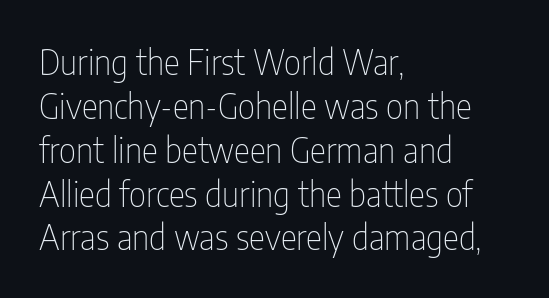
The image shows 34 px thin, condensed sans-serif type, upright; set left-aligned, normal line spacing (1.29x), normal letter spacing, not underlined; low stroke contrast and a medium x-height.
